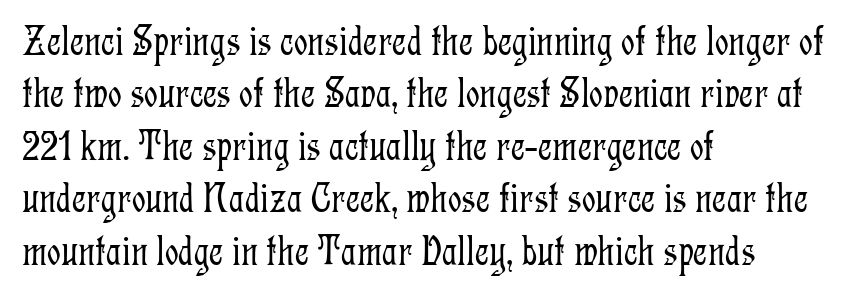
Letterform terminals end in serifs throughout the passage. Varying glyph widths throughout — classic text-font behaviour. Is the letter spacing exaggerated? No — it looks like the ordinary default. Clear beneath every line of the passage. These lines are set flush left with a ragged right edge.
